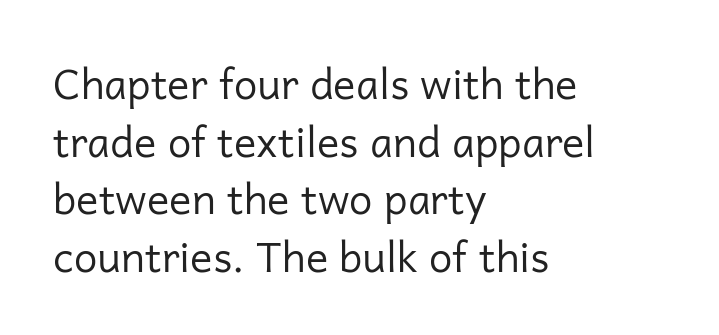
{"serif": "no", "italic": "no", "bold": "no", "weight": "regular", "width": "normal", "stroke_contrast": "low", "x_height": "medium", "monospaced": "no", "underline": "no", "align": "left", "line_spacing": "normal", "line_spacing_ratio": 1.37, "letter_spacing": "normal", "letter_spacing_em": 0.0, "glyph_px": 42}
